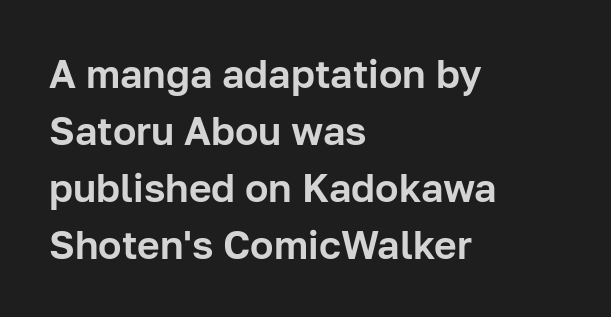
Bare-footed words on every line. Observe the absence of serifs on each vertical stroke in this sample. Upright lettering throughout. The rendering uses natural spacing where letterforms have individual widths.
